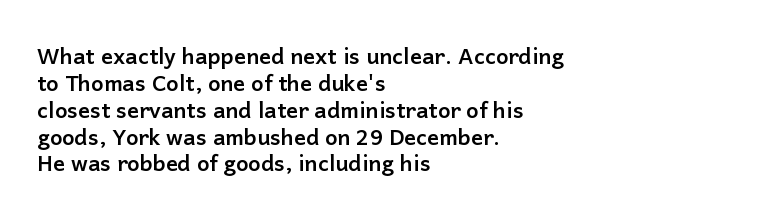
A typesetter would mark this as roman, not italic. What stands out about the letter spacing? Nothing — it is the standard amount. The baseline area is clear. Caption: bold face, heavy strokes.
